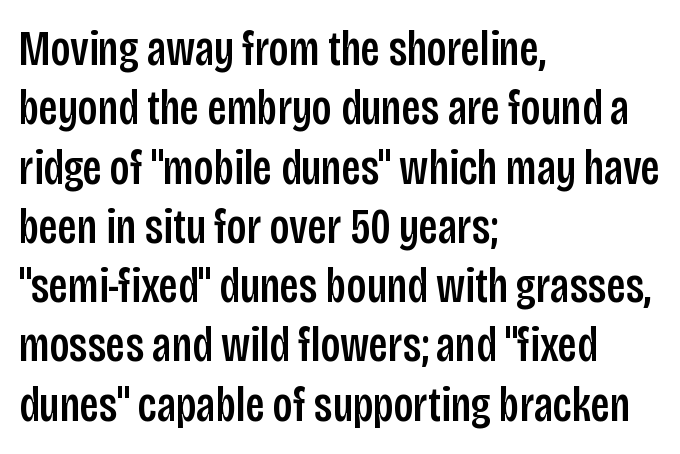
Here the glyphs are tracked normally, forming tight word shapes. No word sits above an underline. The font family rendered here belongs to the sans-serif group. Posture: upright roman. Varying glyph widths throughout — classic text-font behaviour. Is the block centered? No — it sits flush against the left margin.
